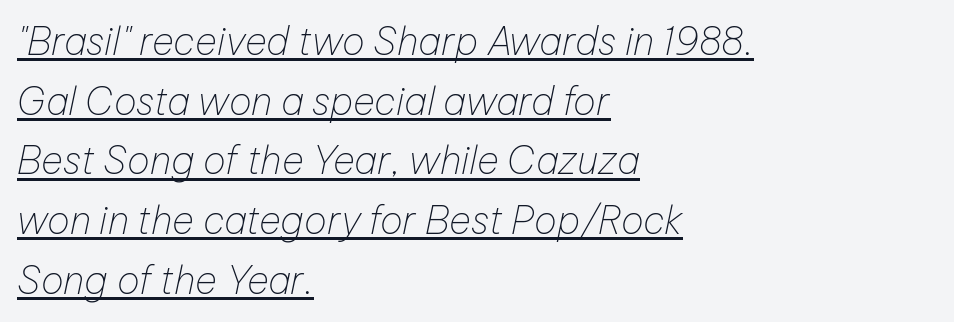
The image shows 38 px thin type, italic (leaning right); set left-aligned, normal line spacing (1.57x), normal letter spacing, underlined; low stroke contrast and a medium x-height.
